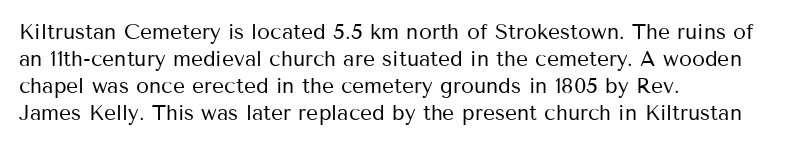
Q: Is the text bold? A: No.
Q: Is the text italic (slanted)? A: No, it is upright.
Q: Is the text underlined? A: No.
Q: How is the paragraph aligned? A: Left-aligned.
Q: Is the spacing between letters normal or unusually wide? A: Normal.
Q: Is the spacing between lines tight, normal or loose? A: Normal.
